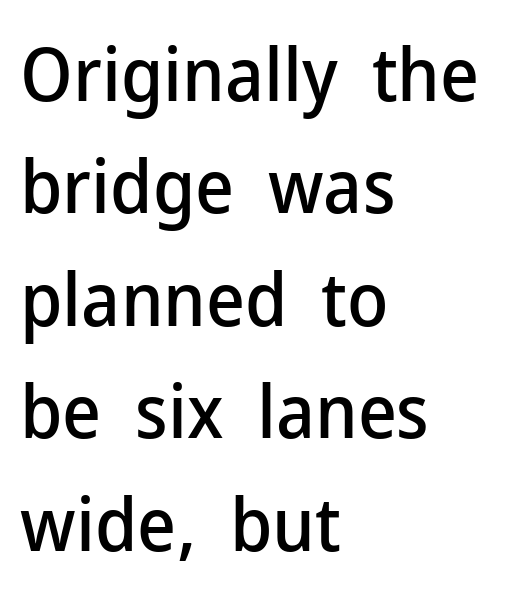
Spacing between characters is what you'd get straight out of the box. Descenders are the only things crossing below the line. The paragraph shown leans on its left margin. Characters remain perfectly vertical along every line. Line spacing here is normal.
